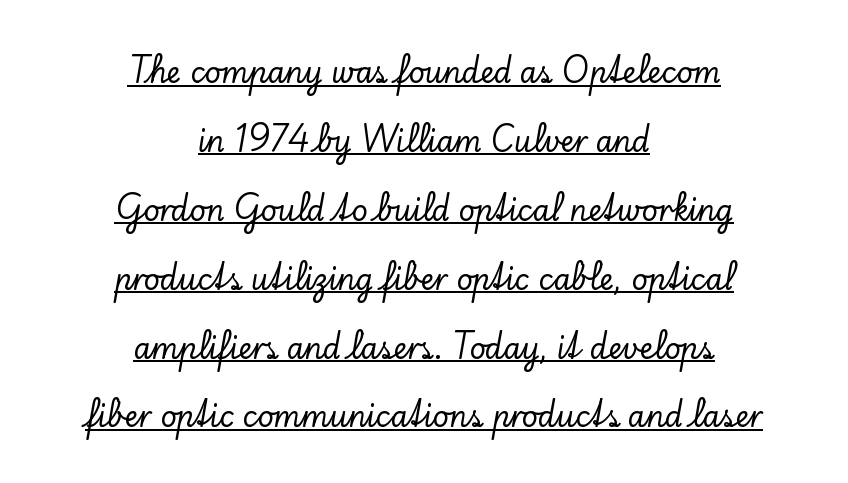
Neither beginnings nor endings align; midpoints do. In terms of leading, this rendering errs on the spacious side. The rendering uses the underline text-decoration.
